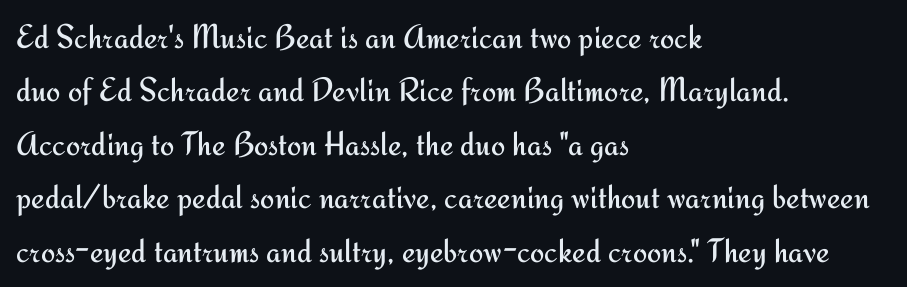
The image shows 34 px regular-weight sans-serif type, upright; set left-aligned, normal line spacing (1.57x), normal letter spacing, not underlined; medium stroke contrast and a small x-height.
